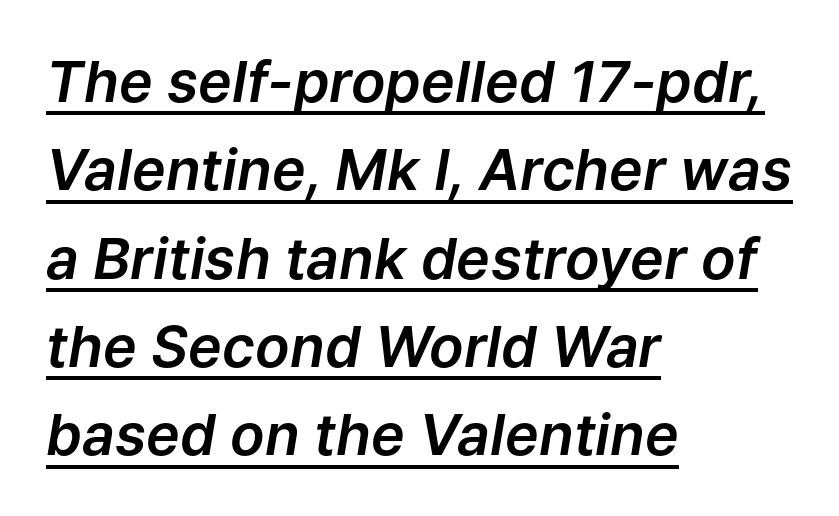
{"italic": "yes", "lean": "right", "slant_degrees": 9, "width": "normal", "stroke_contrast": "low", "x_height": "medium", "monospaced": "no", "underline": "yes", "align": "left", "line_spacing": "normal", "line_spacing_ratio": 1.55, "letter_spacing": "normal", "letter_spacing_em": 0.0, "glyph_px": 57}
